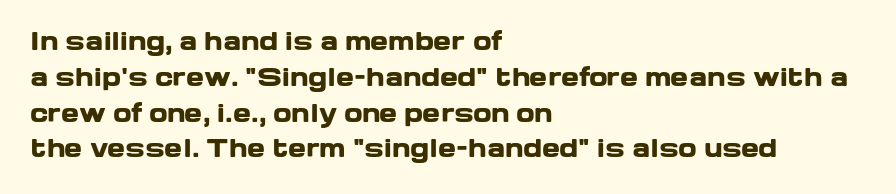
The image shows 24 px bold type, upright; set left-aligned, normal line spacing (1.49x), normal letter spacing, not underlined.
